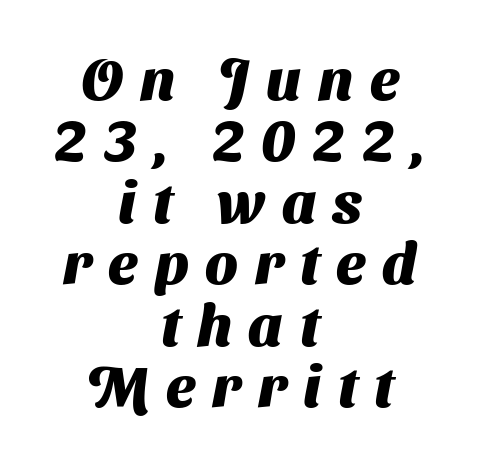
A typesetter would label this face a sans. A dark, heavy texture on the line: the type is bold. The tracking jumps out immediately: characters are airy and widely separated. One glance says dense: line gaps are narrower than usual. The space directly below the letters is spotless.
